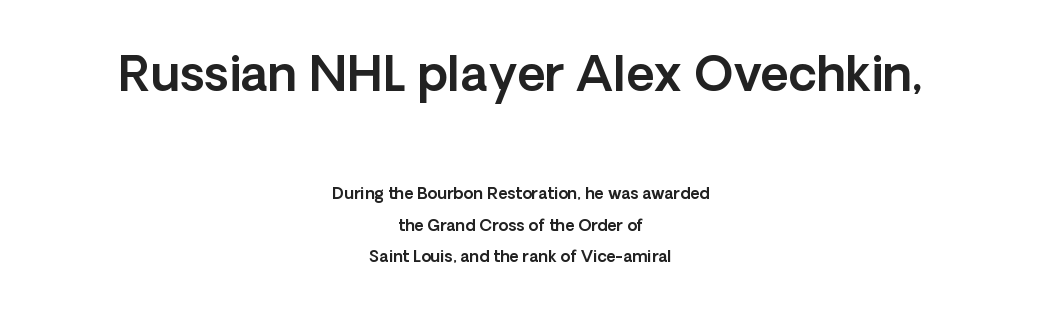
A typesetter would call this proportional, since set widths differ per character. Caption: upper text group enlarged, lower text group reduced. The gaps between neighbouring characters are ordinary and unremarkable. You can tell from the bare stems that sans-serif type was used.
